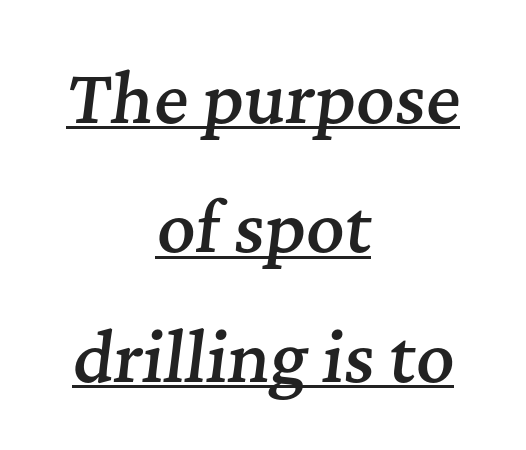
The image shows 66 px semibold serif type, italic (leaning right); set centered, loose line spacing (1.96x), normal letter spacing, underlined; medium stroke contrast and a medium x-height.
